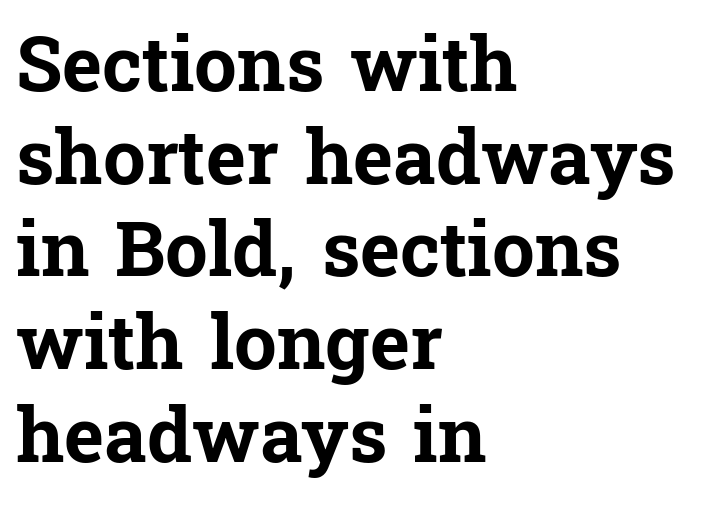
The image shows 76 px bold serif type, upright; set left-aligned, line spacing 1.22x, normal letter spacing, not underlined; low stroke contrast and a medium x-height.
